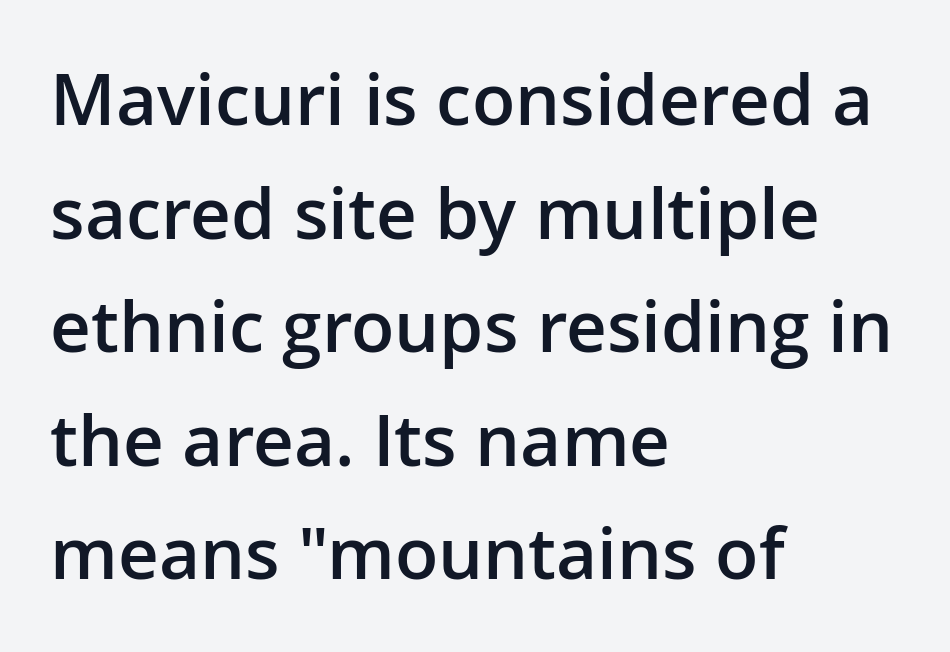
The image shows 71 px semibold sans-serif type, upright; set left-aligned, normal line spacing (1.6x), normal letter spacing, not underlined; low stroke contrast and a medium x-height.
